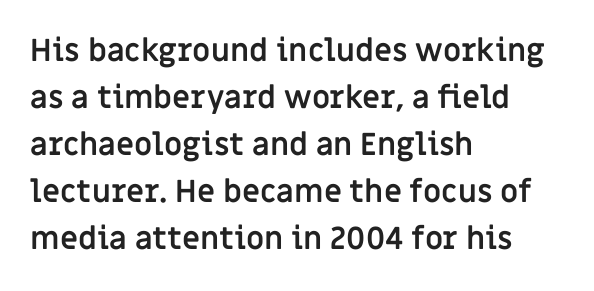
Q: Is the text bold? A: Yes.
Q: Is the text italic (slanted)? A: No, it is upright.
Q: Is the typeface a serif or a sans-serif typeface? A: Sans-serif.
Q: Is the text underlined? A: No.
Q: How is the paragraph aligned? A: Left-aligned.
Q: Is the spacing between letters normal or unusually wide? A: Normal.
Q: Is the spacing between lines tight, normal or loose? A: Normal.
Q: Width (condensed, normal, or wide)? A: Normal.
Q: Stroke contrast? A: Low.
Q: x-height? A: Large.
Q: Monospaced? A: No.
